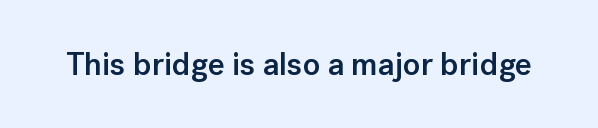
{"serif": "no", "italic": "no", "bold": "semi", "weight": "semibold", "width": "normal", "stroke_contrast": "low", "x_height": "medium", "monospaced": "no", "underline": "no", "letter_spacing": "normal", "letter_spacing_em": 0.0, "glyph_px": 32}
